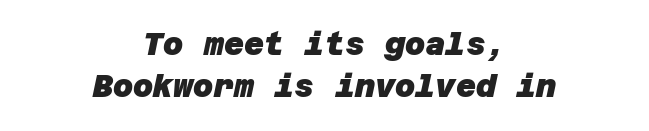
Q: Is the text bold? A: Yes.
Q: Is the typeface a serif or a sans-serif typeface? A: Sans-serif.
Q: Is the text underlined? A: No.
Q: How is the paragraph aligned? A: Centered.
Q: Is the spacing between letters normal or unusually wide? A: Normal.
Q: Is the spacing between lines tight, normal or loose? A: Normal.
Q: Width (condensed, normal, or wide)? A: Normal.
Q: Stroke contrast? A: Low.
Q: x-height? A: Large.
